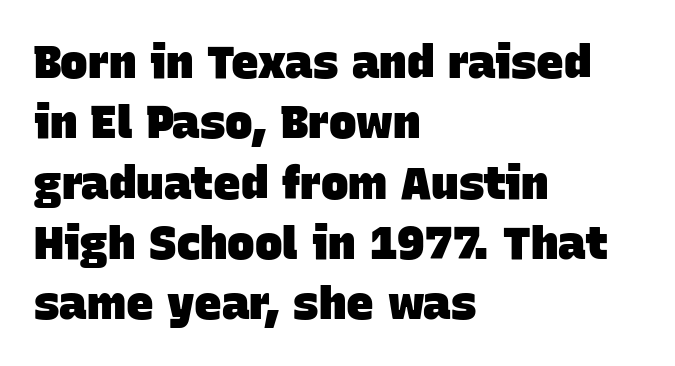
Weight check: bold — yes, fully. Honestly, the letter spacing is just normal — you wouldn't notice it. Regarding leading, the lines here are spaced in the standard way. Typeset ragged right — the left edge is the straight one. Varying glyph widths throughout — classic text-font behaviour. The rendering shows plain stroke endings on the letterforms — a sans-serif design.
